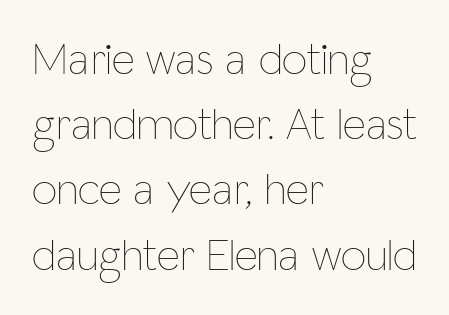
{"italic": "no", "bold": "no", "weight": "thin", "width": "condensed", "stroke_contrast": "low", "x_height": "medium", "monospaced": "no", "underline": "no", "align": "left", "line_spacing": "normal", "line_spacing_ratio": 1.45, "letter_spacing": "normal", "letter_spacing_em": 0.0, "glyph_px": 45}
